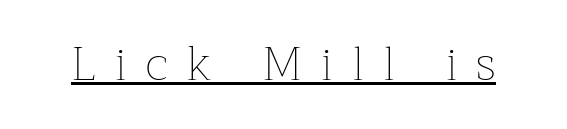
The font is comparable to plain body text, perhaps lighter. Somebody hit Ctrl+U on this one — the words are underlined. Here the designer chose a conventional face with non-uniform glyph widths. The gaps between neighbouring characters are conspicuously large. Is there any slant? The stems are plumb.
